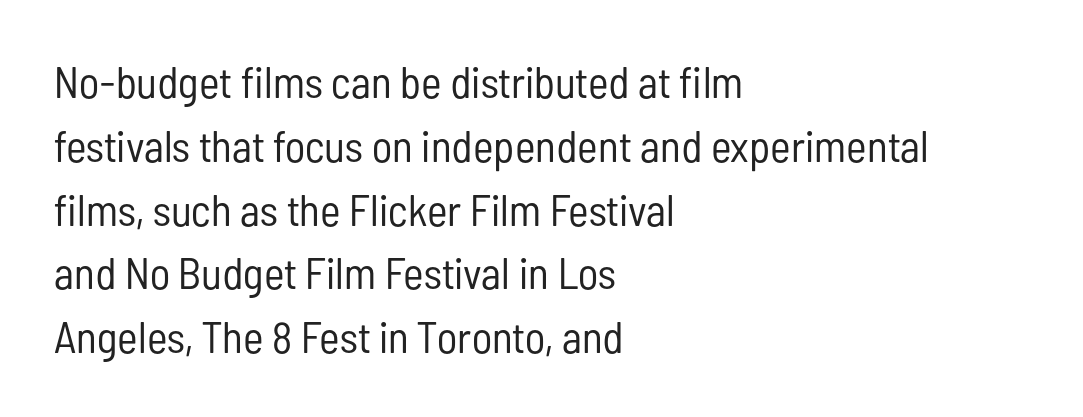
The line texture is even and compact thanks to regular tracking. The typesetter chose a ragged-right arrangement here. Are there feet on the stems? There aren't — it's a sans. Letters have the restrained weight of plain body copy at most.
